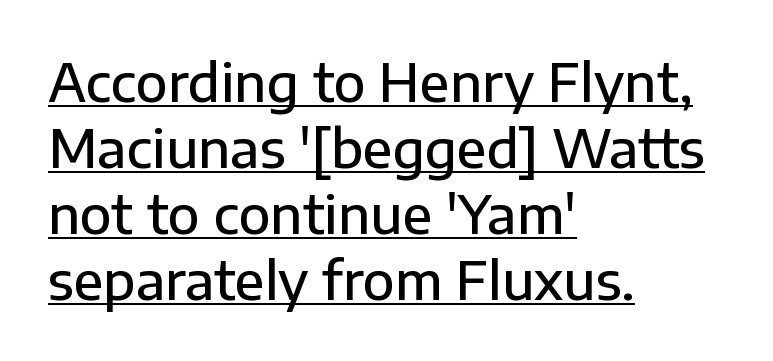
Q: Is the text bold? A: Semi-bold.
Q: Is the text italic (slanted)? A: No, it is upright.
Q: Is the typeface a serif or a sans-serif typeface? A: Sans-serif.
Q: Is the text underlined? A: Yes.
Q: How is the paragraph aligned? A: Left-aligned.
Q: Is the spacing between letters normal or unusually wide? A: Normal.
Q: Is the spacing between lines tight, normal or loose? A: Normal.
Q: Width (condensed, normal, or wide)? A: Normal.
Q: Stroke contrast? A: Low.
Q: x-height? A: Medium.
Q: Monospaced? A: No.
